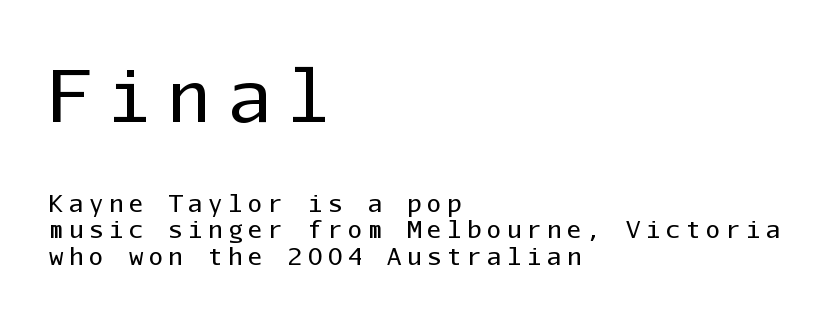
Q: Is the text bold? A: No.
Q: Is the text italic (slanted)? A: No, it is upright.
Q: Is the typeface a serif or a sans-serif typeface? A: Sans-serif.
Q: Is the text underlined? A: No.
Q: How is the paragraph aligned? A: Left-aligned.
Q: Is the spacing between letters normal or unusually wide? A: Unusually wide.
Q: Is the spacing between lines tight, normal or loose? A: Tight.
Q: Which block of text is set in a larger size, the first (top) or the second (bottom)? A: The first (top) one.
Q: Width (condensed, normal, or wide)? A: Normal.
Q: Stroke contrast? A: Low.
Q: x-height? A: Medium.
Q: Monospaced? A: Yes.
